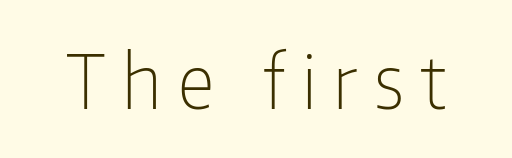
Q: Is the text bold? A: No.
Q: Is the text italic (slanted)? A: No, it is upright.
Q: Is the typeface a serif or a sans-serif typeface? A: Sans-serif.
Q: Is the text underlined? A: No.
Q: Is the spacing between letters normal or unusually wide? A: Unusually wide.
Q: Width (condensed, normal, or wide)? A: Condensed.
Q: Stroke contrast? A: Low.
Q: x-height? A: Medium.
Q: Monospaced? A: No.
